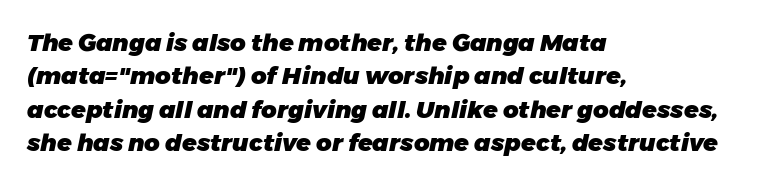
{"italic": "yes", "lean": "right", "slant_degrees": 11, "bold": "yes", "underline": "no", "align": "left", "line_spacing": "normal", "line_spacing_ratio": 1.39, "letter_spacing": "normal", "letter_spacing_em": 0.0, "glyph_px": 24}
